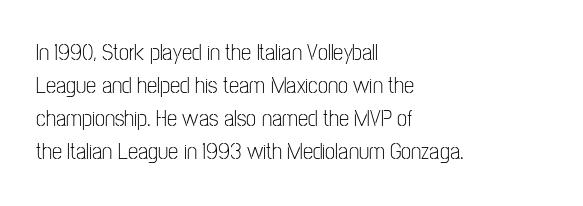
Q: Is the text bold? A: No.
Q: Is the text italic (slanted)? A: No, it is upright.
Q: Is the text underlined? A: No.
Q: How is the paragraph aligned? A: Left-aligned.
Q: Is the spacing between letters normal or unusually wide? A: Normal.
Q: Is the spacing between lines tight, normal or loose? A: Normal.
